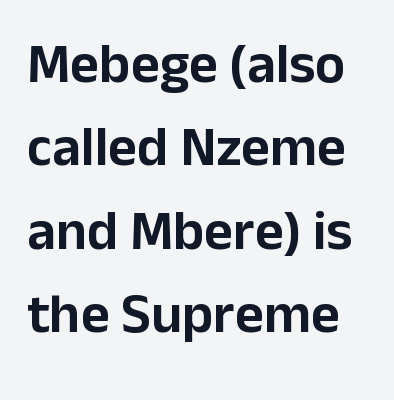
The image shows 56 px sans-serif type, upright; set normal line spacing (1.49x), normal letter spacing, not underlined; low stroke contrast and a medium x-height.
